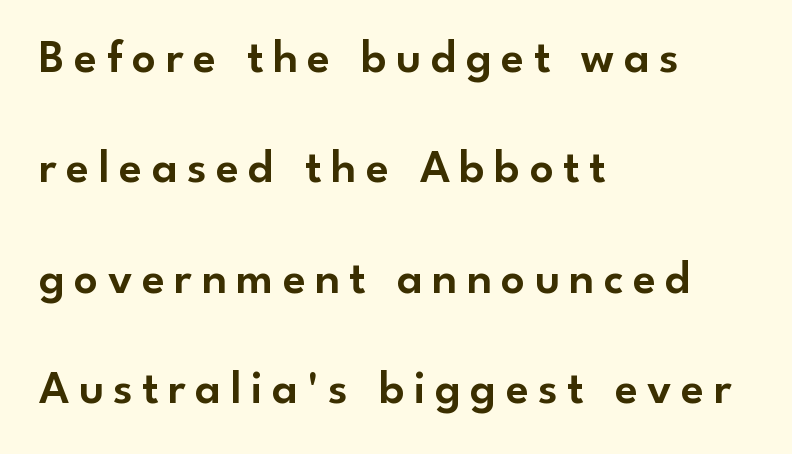
Students, observe: this is what heavily led, spacious text looks like. Spacing verdict: proportional, widths tailored to each character. The characters display no serif detailing; their extremities are plain. If you drew a line through each stem, it would be perfectly vertical. This sample uses expanded letter spacing, leaving extra air between glyphs. Which margin do the lines hug? The left one — the right edge is uneven.
